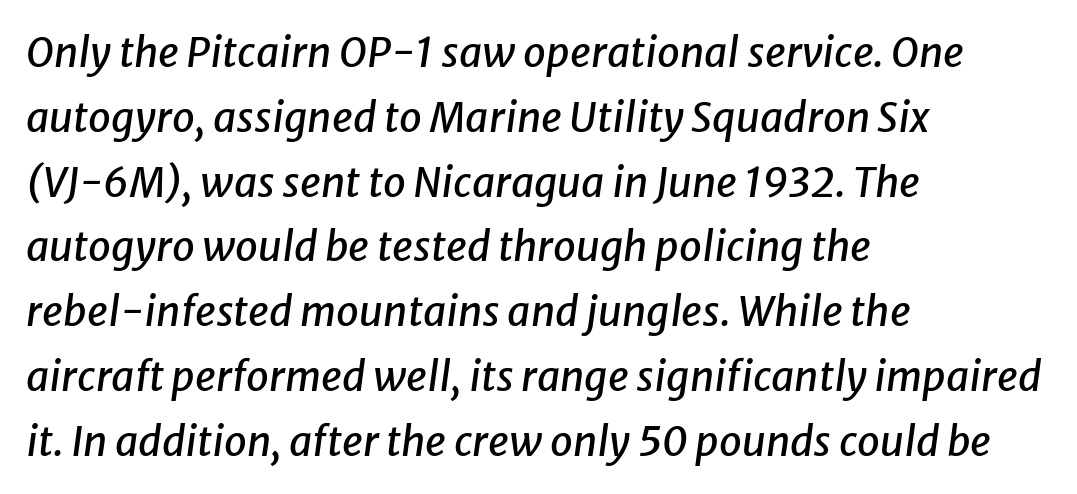
Q: Is the text italic (slanted)? A: Yes, it leans right by about 8 degrees.
Q: Is the text underlined? A: No.
Q: How is the paragraph aligned? A: Left-aligned.
Q: Is the spacing between letters normal or unusually wide? A: Normal.
Q: Is the spacing between lines tight, normal or loose? A: Normal.
Q: Width (condensed, normal, or wide)? A: Normal.
Q: Stroke contrast? A: Low.
Q: x-height? A: Medium.
Q: Monospaced? A: No.
